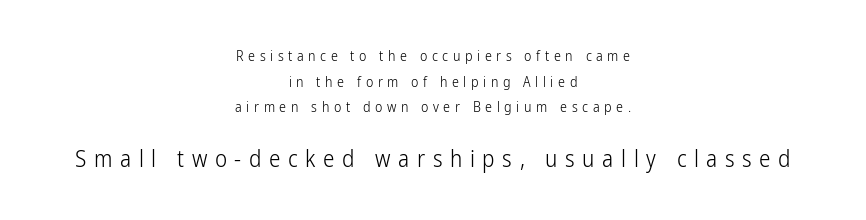
Q: Is the text bold? A: No.
Q: Is the text italic (slanted)? A: No, it is upright.
Q: Is the text underlined? A: No.
Q: How is the paragraph aligned? A: Centered.
Q: Is the spacing between letters normal or unusually wide? A: Unusually wide.
Q: Which block of text is set in a larger size, the first (top) or the second (bottom)? A: The second (bottom) one.
